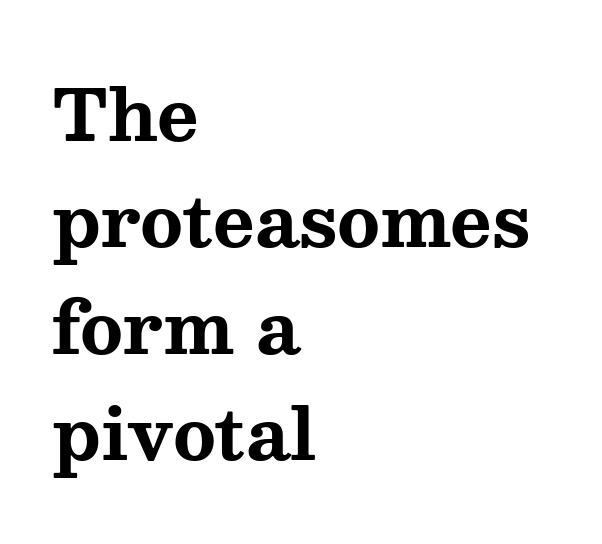
{"serif": "yes", "italic": "no", "bold": "yes", "weight": "bold", "width": "wide", "stroke_contrast": "medium", "x_height": "medium", "monospaced": "no", "underline": "no", "align": "left", "line_spacing": "normal", "line_spacing_ratio": 1.5, "letter_spacing": "normal", "letter_spacing_em": 0.0, "glyph_px": 71}
